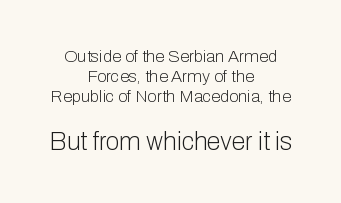
The image shows 25 px text type, upright; set centered, line spacing 1.19x, normal letter spacing, not underlined; the second (bottom) block is 1.47x larger.
